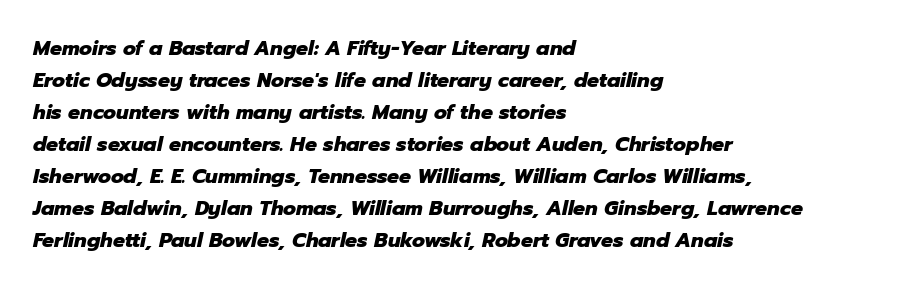
{"italic": "yes", "lean": "right", "slant_degrees": 12, "bold": "yes", "underline": "no", "align": "left", "line_spacing": "normal", "line_spacing_ratio": 1.6, "letter_spacing": "normal", "letter_spacing_em": 0.0, "glyph_px": 20}
